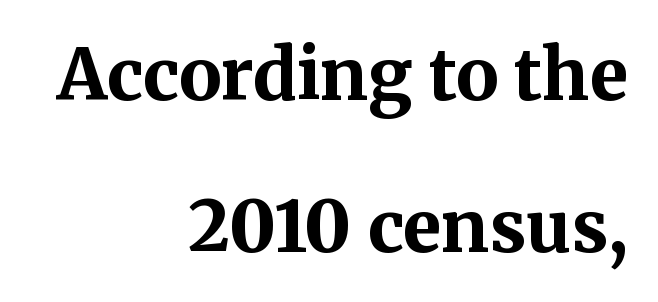
{"serif": "yes", "italic": "no", "bold": "yes", "weight": "bold", "width": "normal", "stroke_contrast": "medium", "x_height": "medium", "monospaced": "no", "underline": "no", "align": "right", "line_spacing": "loose", "line_spacing_ratio": 2.14, "letter_spacing": "normal", "letter_spacing_em": 0.0, "glyph_px": 71}
